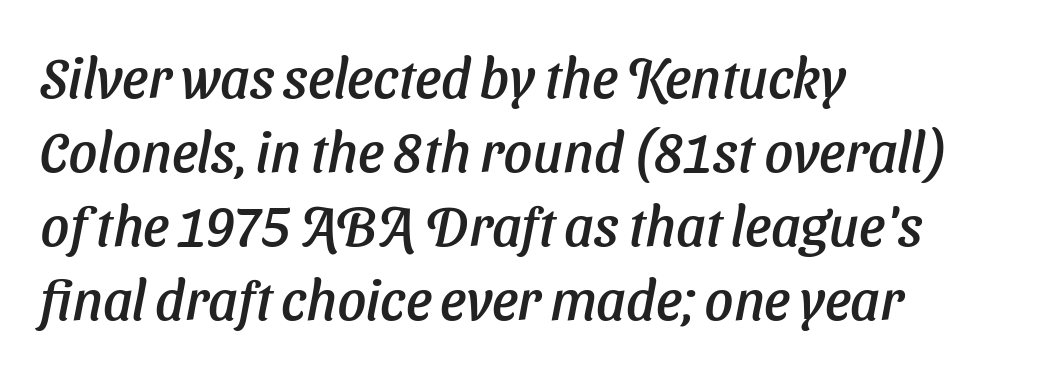
Q: Is the text italic (slanted)? A: Yes, it leans right by about 11 degrees.
Q: Is the text underlined? A: No.
Q: How is the paragraph aligned? A: Left-aligned.
Q: Is the spacing between letters normal or unusually wide? A: Normal.
Q: Is the spacing between lines tight, normal or loose? A: Normal.
Q: Width (condensed, normal, or wide)? A: Normal.
Q: Stroke contrast? A: Low.
Q: x-height? A: Medium.
Q: Monospaced? A: No.
